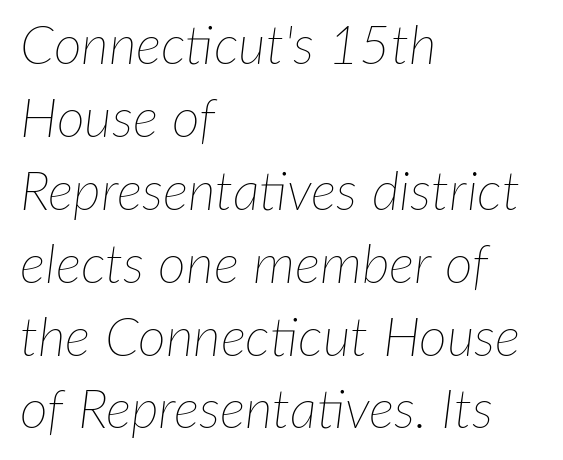
{"italic": "yes", "lean": "right", "slant_degrees": 7, "bold": "no", "weight": "thin", "width": "normal", "stroke_contrast": "low", "x_height": "medium", "monospaced": "no", "underline": "no", "align": "left", "line_spacing": "normal", "line_spacing_ratio": 1.35, "letter_spacing": "normal", "letter_spacing_em": 0.0, "glyph_px": 54}
